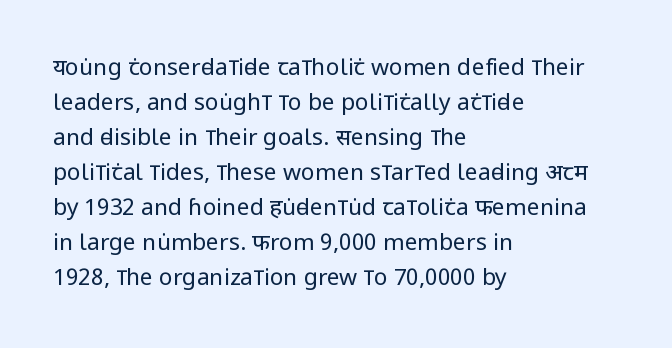
The image shows 23 px text type, upright; set left-aligned, normal line spacing (1.52x), normal letter spacing, not underlined.
